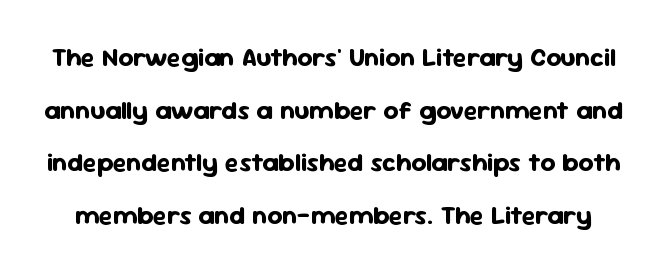
The image shows 26 px bold type, upright; set loose line spacing (2.02x), normal letter spacing, not underlined.
